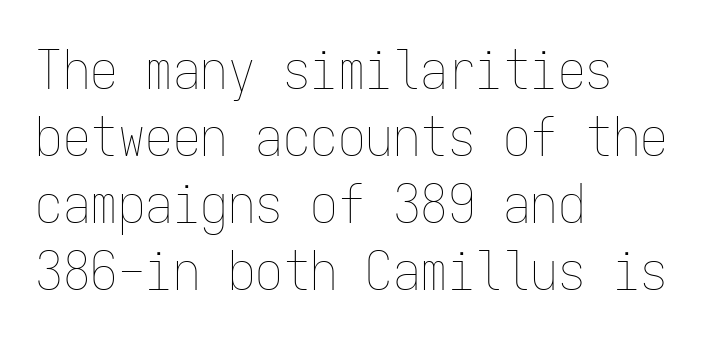
{"italic": "no", "bold": "no", "weight": "thin", "width": "condensed", "stroke_contrast": "low", "x_height": "medium", "monospaced": "yes", "underline": "no", "align": "left", "line_spacing_ratio": 1.22, "letter_spacing": "normal", "letter_spacing_em": 0.0, "glyph_px": 55}
